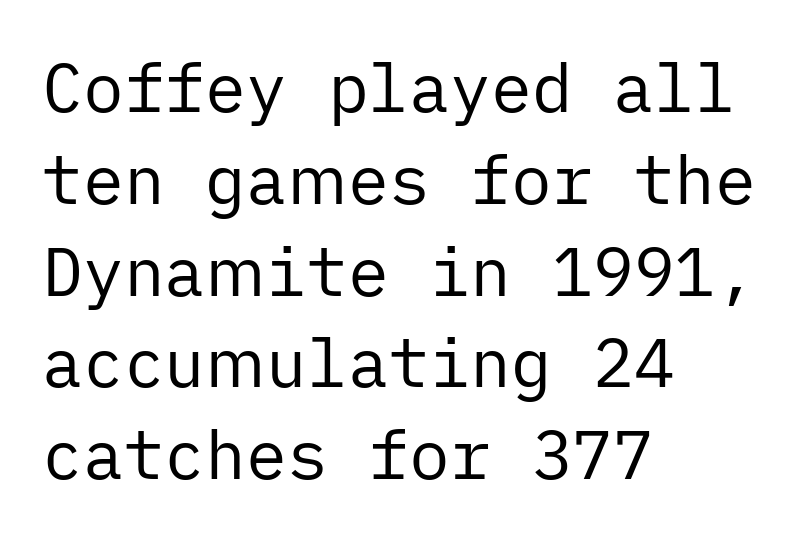
{"serif": "no", "italic": "no", "bold": "no", "weight": "regular", "width": "normal", "stroke_contrast": "low", "x_height": "medium", "underline": "no", "align": "left", "line_spacing": "normal", "line_spacing_ratio": 1.35, "letter_spacing": "normal", "letter_spacing_em": 0.0, "glyph_px": 68}
